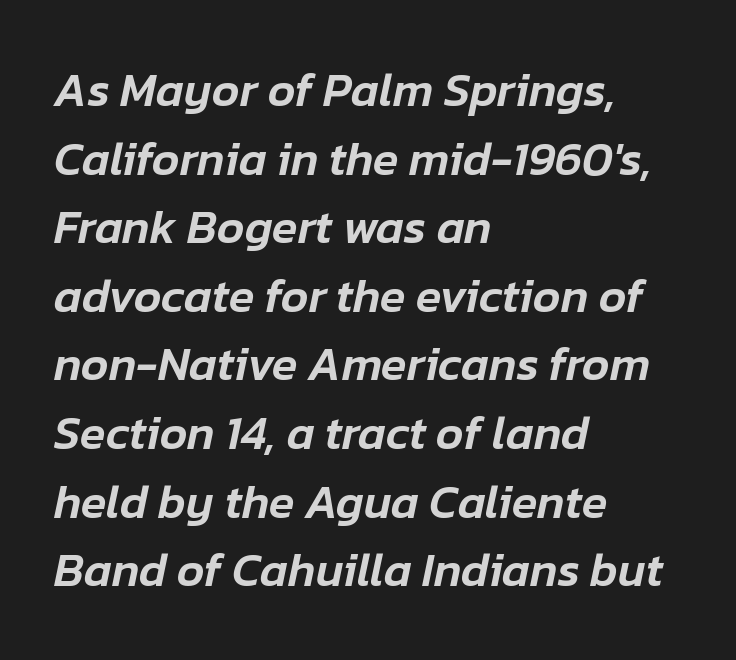
The image shows 47 px text type, italic (leaning right); set left-aligned, normal line spacing (1.46x), normal letter spacing, not underlined; low stroke contrast and a medium x-height.
